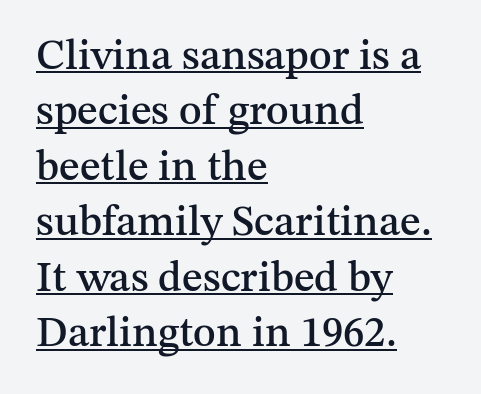
{"serif": "yes", "italic": "no", "width": "normal", "stroke_contrast": "medium", "x_height": "medium", "monospaced": "no", "underline": "yes", "align": "left", "line_spacing": "normal", "line_spacing_ratio": 1.29, "letter_spacing": "normal", "letter_spacing_em": 0.0, "glyph_px": 43}
